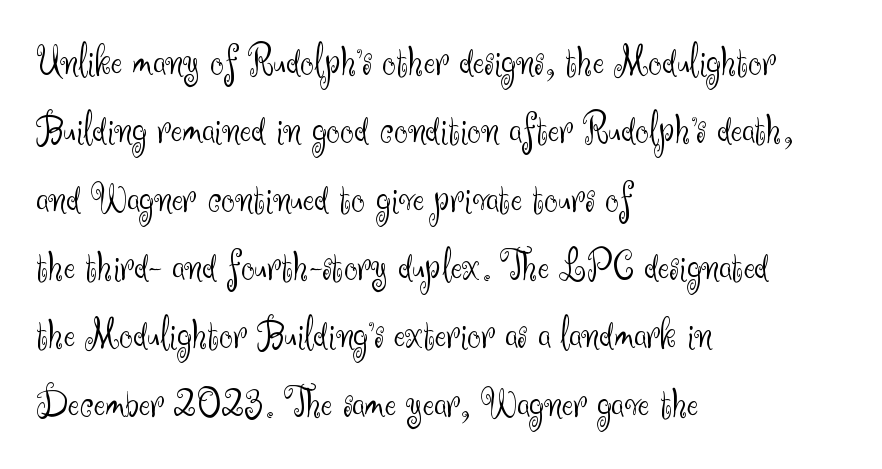
The image shows 43 px light sans-serif type, upright; set left-aligned, normal line spacing (1.59x), normal letter spacing, not underlined; medium stroke contrast and a small x-height.
